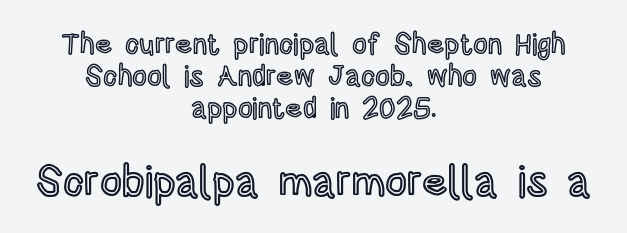
The image shows 43 px condensed type, upright; set centered, tight line spacing (1.11x), normal letter spacing, not underlined; the second (bottom) block is 1.48x larger; a large x-height.
